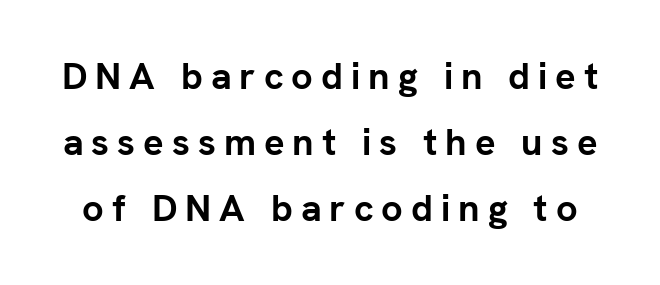
{"serif": "no", "italic": "no", "bold": "yes", "weight": "semibold", "width": "normal", "stroke_contrast": "low", "x_height": "medium", "monospaced": "no", "underline": "no", "line_spacing_ratio": 1.74, "letter_spacing": "wide", "letter_spacing_em": 0.21, "glyph_px": 38}
